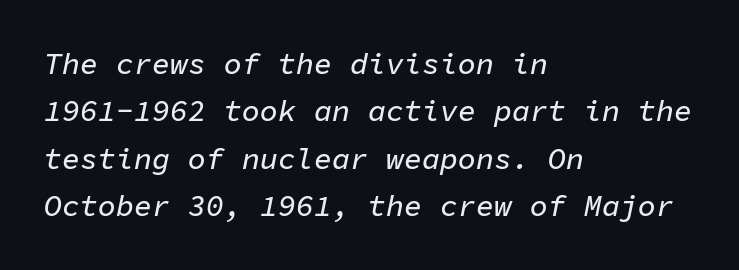
The image shows 30 px text type, italic (leaning right), monospaced; set left-aligned, normal line spacing (1.58x), normal letter spacing, not underlined; low stroke contrast and a medium x-height.
